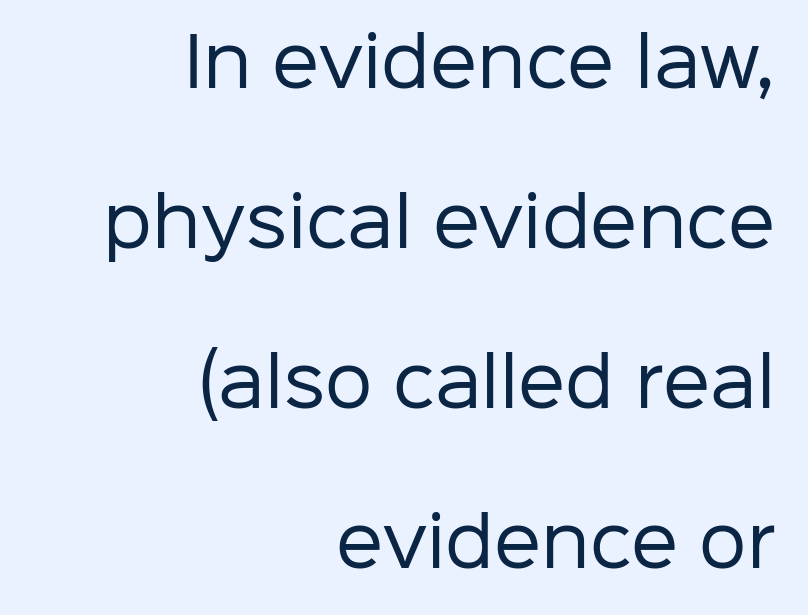
Every character sits straight up, as roman type does. Whoever set this chose breathing room over compactness in the vertical rhythm. These lines keep a tight, regular rhythm from letter to letter. Stems and bowls with no extra thickness — not bold. Proportional: the letters do not fall into vertical columns.
